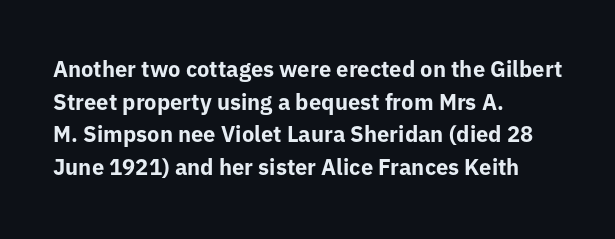
The image shows 22 px bold type, upright; set left-aligned, normal line spacing (1.48x), normal letter spacing, not underlined.
